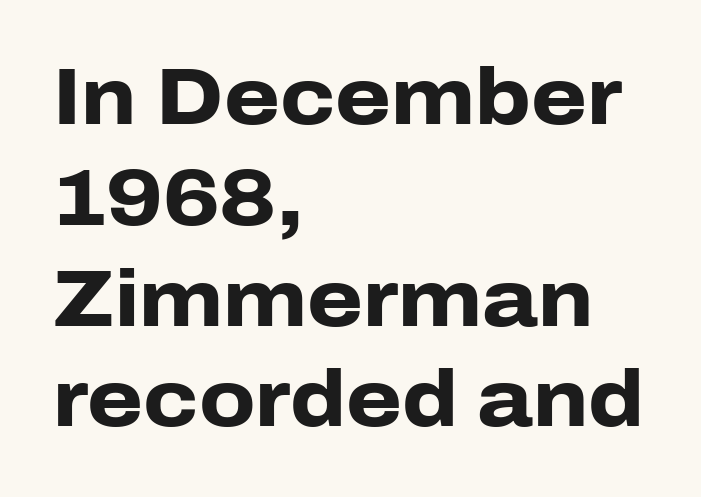
The words here are not underlined. Check where the strokes stop: nothing finishes them off — pure sans. The rendering uses natural spacing where letterforms have individual widths. The rag falls on the right side of this text block.
